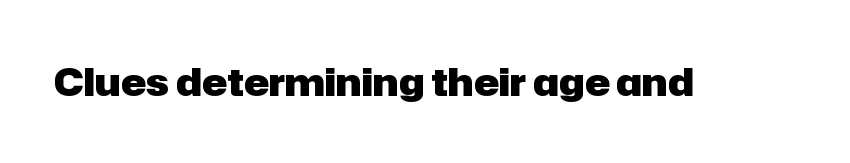
Q: Is the text bold? A: Yes.
Q: Is the text italic (slanted)? A: No, it is upright.
Q: Is the typeface a serif or a sans-serif typeface? A: Sans-serif.
Q: Is the text underlined? A: No.
Q: Is the spacing between letters normal or unusually wide? A: Normal.
Q: Width (condensed, normal, or wide)? A: Normal.
Q: Stroke contrast? A: Low.
Q: x-height? A: Medium.
Q: Monospaced? A: No.
